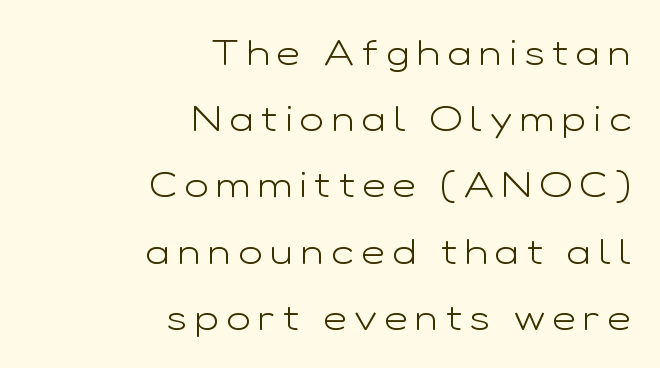
{"serif": "no", "italic": "no", "bold": "no", "weight": "light", "width": "wide", "stroke_contrast": "low", "x_height": "medium", "monospaced": "no", "underline": "no", "align": "right", "line_spacing_ratio": 1.84, "letter_spacing": "wide", "letter_spacing_em": 0.21, "glyph_px": 36}
